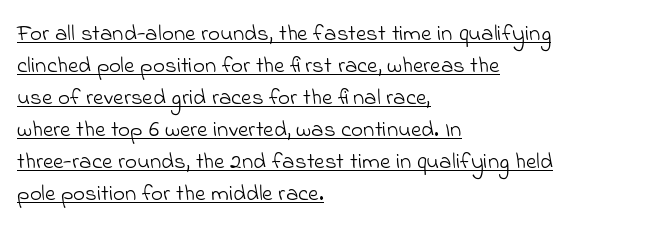
The image shows 23 px text type; set left-aligned, normal line spacing (1.39x), normal letter spacing, underlined.
